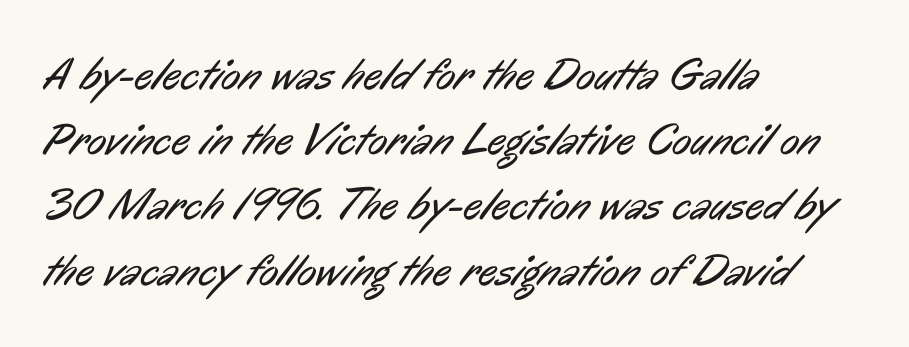
The face used here is rendered with its standard letterfit. The rendering anchors every line to the left-hand side. The foot of each line stays bare and open. Heft: none added — not bold. The line-height multiplier appears to be the usual default.
